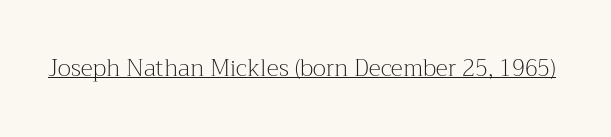
Q: Is the text bold? A: No.
Q: Is the text italic (slanted)? A: No, it is upright.
Q: Is the text underlined? A: Yes.
Q: Is the spacing between letters normal or unusually wide? A: Normal.
